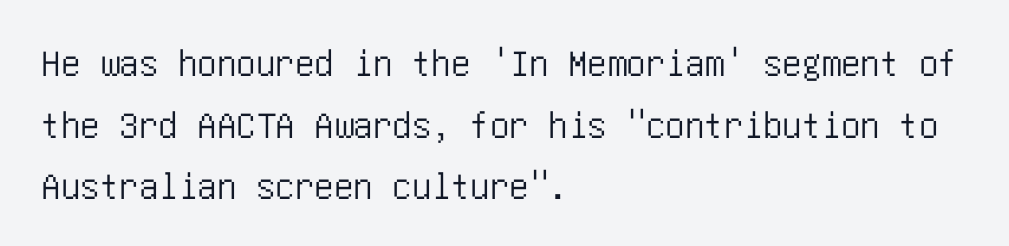
Glance below the letters and you will spot only blank space. When letters stand straight like this, we call the style roman or upright. Quick note: interline space is typical. These lines are set flush left with a ragged right edge.
